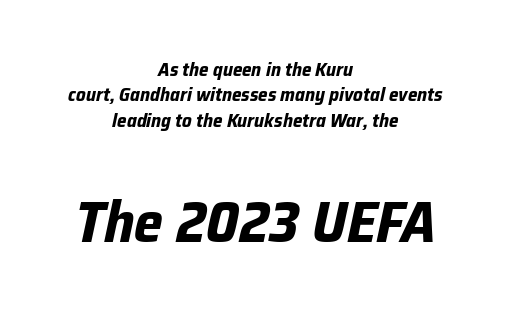
The image shows 58 px bold type, italic (leaning right); set centered, normal line spacing (1.33x), normal letter spacing, not underlined; the second (bottom) block is 3.05x larger; low stroke contrast and a medium x-height.
